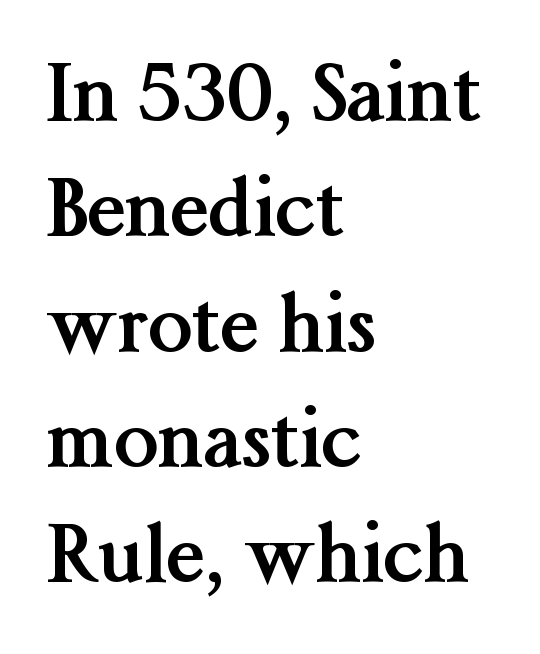
Q: Is the text bold? A: Yes.
Q: Is the text italic (slanted)? A: No, it is upright.
Q: Is the typeface a serif or a sans-serif typeface? A: Serif.
Q: Is the text underlined? A: No.
Q: How is the paragraph aligned? A: Left-aligned.
Q: Is the spacing between letters normal or unusually wide? A: Normal.
Q: Is the spacing between lines tight, normal or loose? A: Normal.
Q: Width (condensed, normal, or wide)? A: Normal.
Q: Stroke contrast? A: Medium.
Q: x-height? A: Medium.
Q: Monospaced? A: No.
